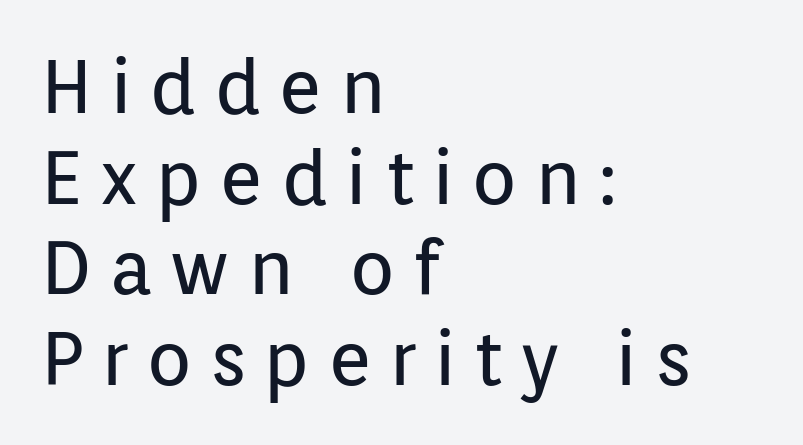
{"serif": "no", "italic": "no", "bold": "no", "weight": "regular", "width": "normal", "stroke_contrast": "low", "x_height": "medium", "monospaced": "no", "underline": "no", "align": "left", "line_spacing_ratio": 1.21, "letter_spacing": "wide", "letter_spacing_em": 0.23, "glyph_px": 75}
